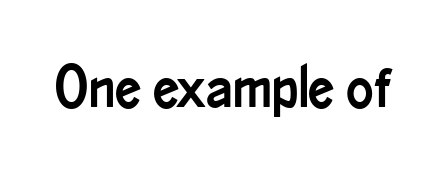
{"serif": "no", "italic": "no", "width": "condensed", "stroke_contrast": "low", "x_height": "small", "monospaced": "no", "underline": "no", "letter_spacing": "normal", "letter_spacing_em": 0.0, "glyph_px": 58}
